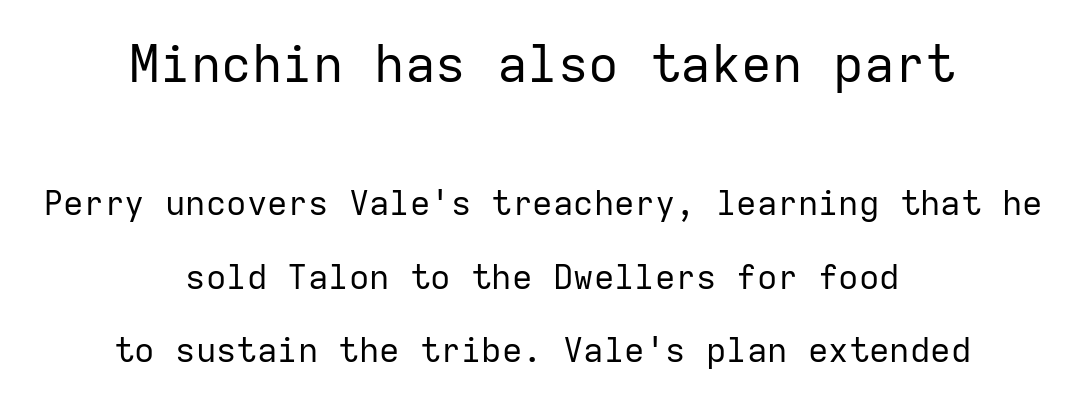
{"serif": "no", "italic": "no", "bold": "no", "weight": "regular", "width": "normal", "stroke_contrast": "low", "x_height": "medium", "monospaced": "yes", "underline": "no", "align": "center", "line_spacing": "loose", "line_spacing_ratio": 2.15, "letter_spacing": "normal", "letter_spacing_em": 0.0, "larger_block": "first", "size_ratio": 1.5, "glyph_px": 51}
